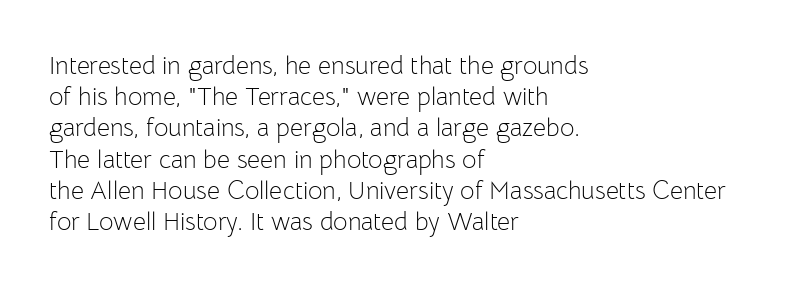
Q: Is the text bold? A: No.
Q: Is the text italic (slanted)? A: No, it is upright.
Q: Is the text underlined? A: No.
Q: How is the paragraph aligned? A: Left-aligned.
Q: Is the spacing between letters normal or unusually wide? A: Normal.
Q: Is the spacing between lines tight, normal or loose? A: Normal.
